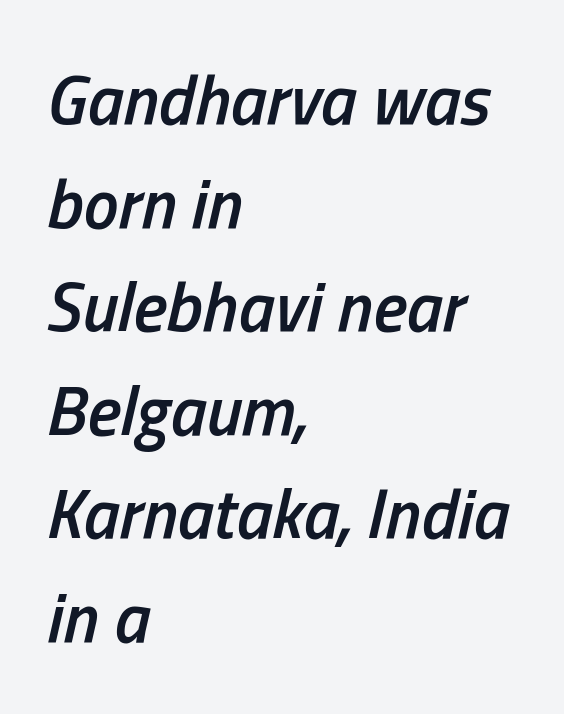
These lines carry some extra weight — a demibold, not a full bold. Is there much room between lines? A standard amount, neither cramped nor airy. Is this a fixed-width face? No — the glyphs have proportional, varying widths. Underline: absent.
